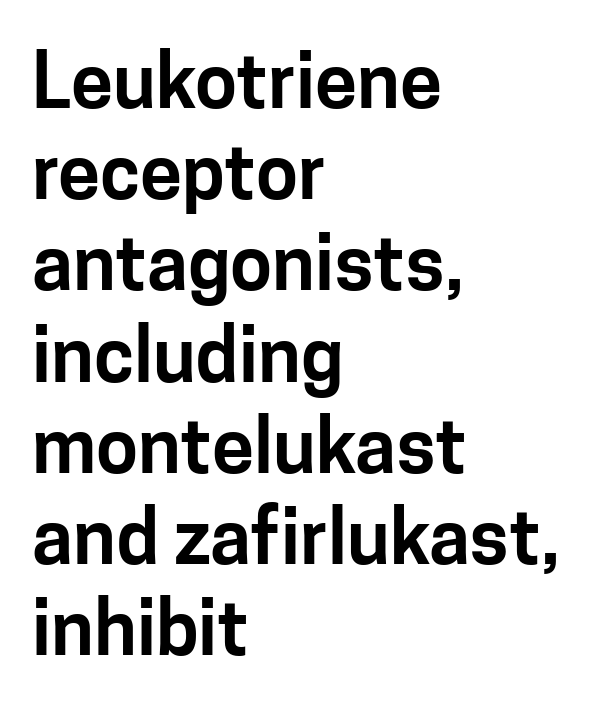
The image shows 76 px sans-serif type, upright; set left-aligned, line spacing 1.2x, normal letter spacing, not underlined; low stroke contrast and a medium x-height.
